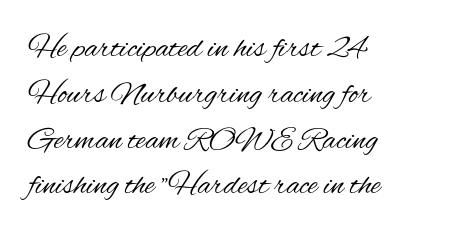
The image shows 32 px regular-weight, condensed sans-serif type; set left-aligned, normal line spacing (1.43x), normal letter spacing, not underlined; medium stroke contrast and a small x-height.
